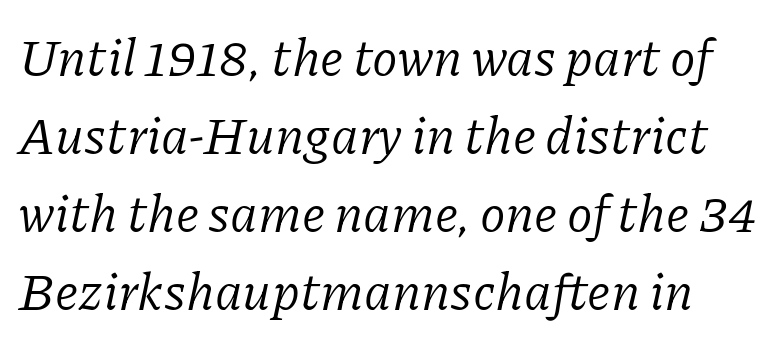
Stroke mass is kept to a normal reading level or below. Slanted lettering throughout. Serif or sans? Serif — the stroke terminals have little feet. Interline gaps are of average width in this sample. Each letter keeps its own natural width here, so spacing adapts to shape.
